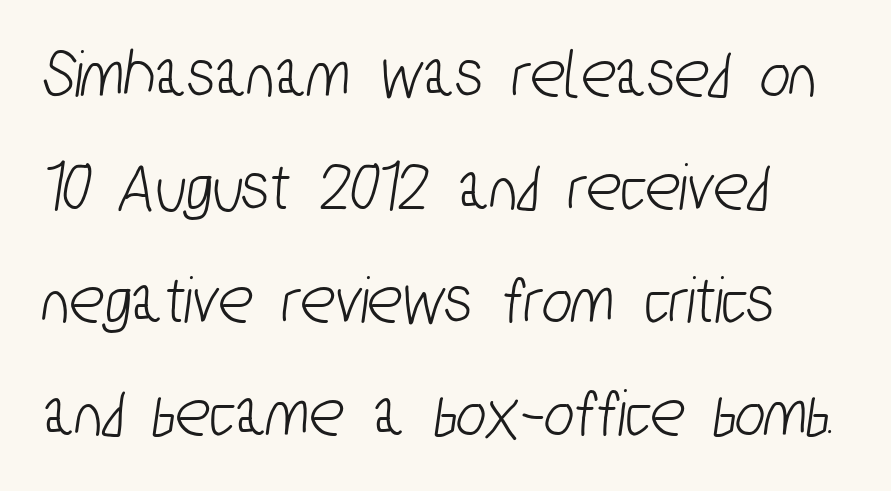
The image shows 71 px condensed sans-serif type; set left-aligned, normal line spacing (1.59x), normal letter spacing, not underlined; low stroke contrast and a medium x-height.
